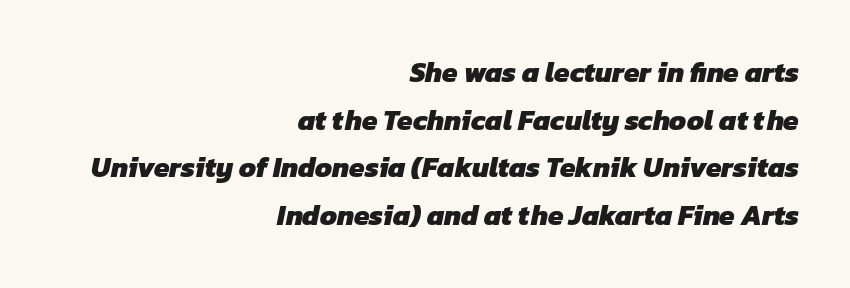
{"serif": "no", "bold": "yes", "weight": "heavy", "width": "normal", "stroke_contrast": "low", "x_height": "medium", "monospaced": "no", "underline": "no", "align": "right", "line_spacing": "normal", "line_spacing_ratio": 1.7, "letter_spacing": "normal", "letter_spacing_em": 0.0, "glyph_px": 28}
